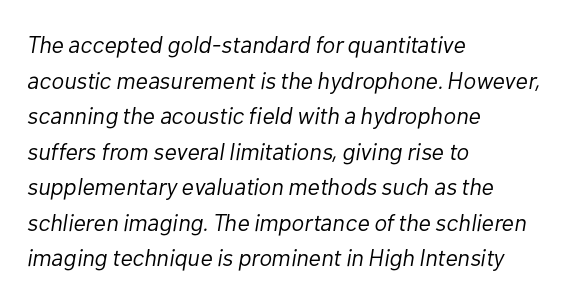
Here the glyphs are tracked normally, forming tight word shapes. Descender tails drop into unmarked territory. The designer left line spacing at the default. Each stroke keeps to a modest, everyday thickness or less.
